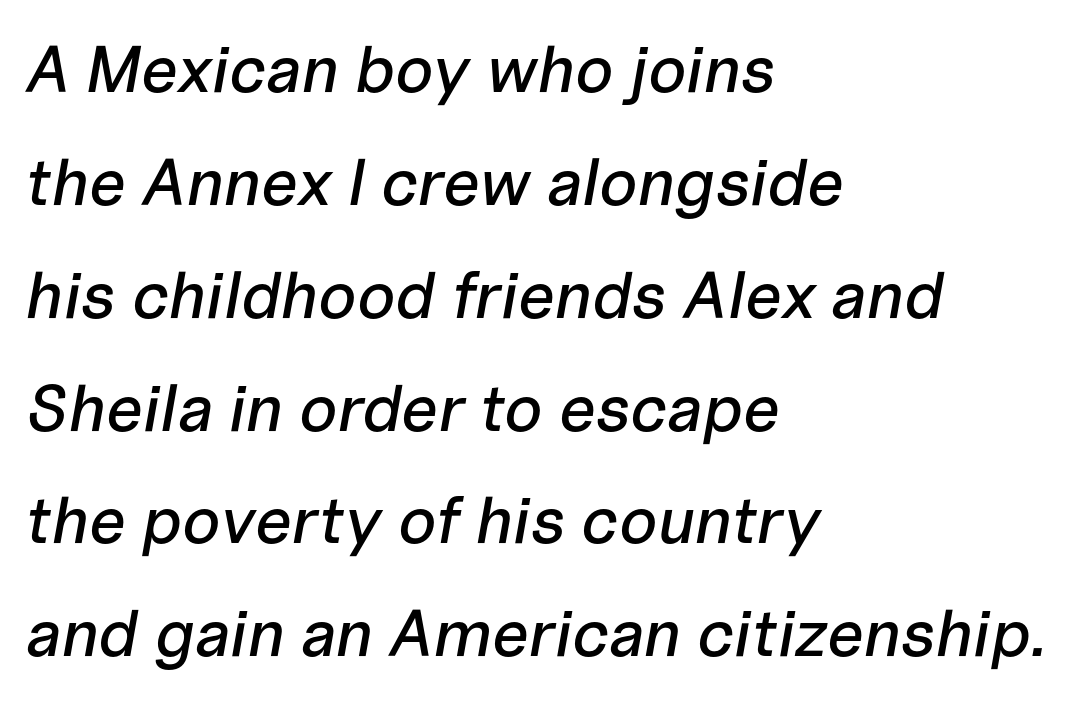
{"italic": "yes", "lean": "right", "slant_degrees": 10, "width": "normal", "stroke_contrast": "low", "x_height": "medium", "monospaced": "no", "underline": "no", "align": "left", "line_spacing_ratio": 1.71, "letter_spacing": "normal", "letter_spacing_em": 0.0, "glyph_px": 66}
